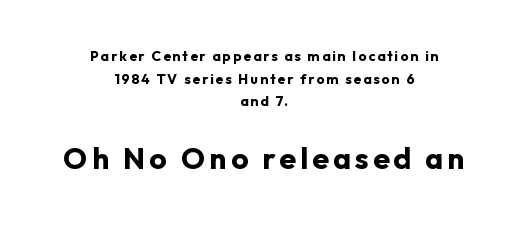
{"serif": "no", "italic": "no", "bold": "yes", "weight": "bold", "width": "normal", "stroke_contrast": "low", "x_height": "medium", "monospaced": "no", "underline": "no", "align": "center", "line_spacing": "normal", "line_spacing_ratio": 1.62, "larger_block": "second", "size_ratio": 2.14, "glyph_px": 30}
